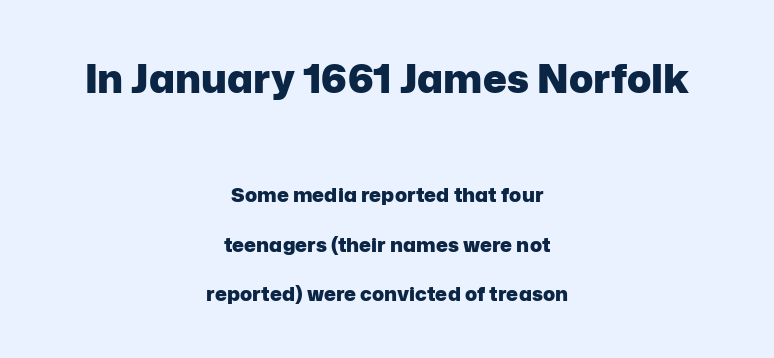
The image shows 40 px heavy sans-serif type, upright; set centered, loose line spacing (2.48x), normal letter spacing, not underlined; the first (top) block is 2.0x larger; low stroke contrast and a medium x-height.
